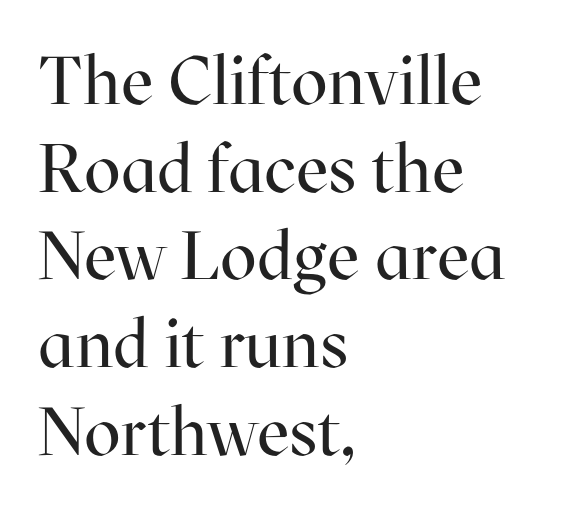
Q: Is the text bold? A: No.
Q: Is the text italic (slanted)? A: No, it is upright.
Q: Is the typeface a serif or a sans-serif typeface? A: Serif.
Q: Is the text underlined? A: No.
Q: How is the paragraph aligned? A: Left-aligned.
Q: Is the spacing between letters normal or unusually wide? A: Normal.
Q: Is the spacing between lines tight, normal or loose? A: Normal.
Q: Width (condensed, normal, or wide)? A: Normal.
Q: Stroke contrast? A: High.
Q: x-height? A: Medium.
Q: Monospaced? A: No.
